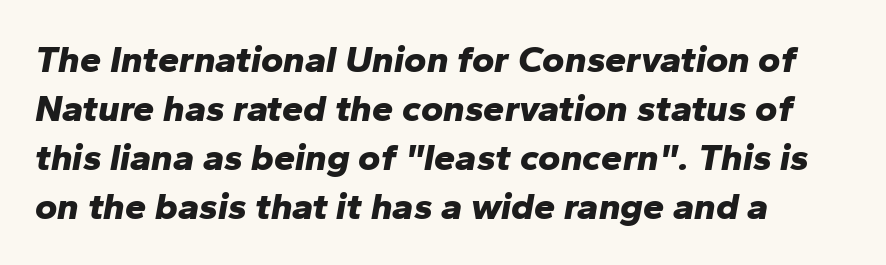
Q: Is the text bold? A: Yes.
Q: Is the text italic (slanted)? A: Yes, it leans right by about 10 degrees.
Q: Is the text underlined? A: No.
Q: How is the paragraph aligned? A: Left-aligned.
Q: Is the spacing between letters normal or unusually wide? A: Normal.
Q: Is the spacing between lines tight, normal or loose? A: Normal.
Q: Width (condensed, normal, or wide)? A: Normal.
Q: Stroke contrast? A: Low.
Q: x-height? A: Medium.
Q: Monospaced? A: No.
